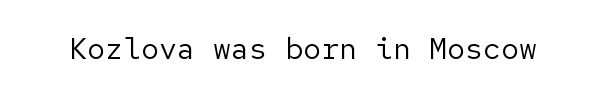
Check under the words: just untouched page. To sum up the face: it is a sans, with no serifs. Weight: regular or lighter. Does extra space separate the letters? No, they use regular spacing.
